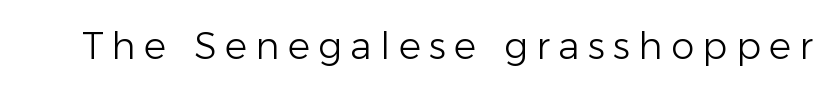
{"serif": "no", "italic": "no", "bold": "no", "weight": "light", "width": "normal", "stroke_contrast": "low", "x_height": "medium", "monospaced": "no", "underline": "no", "letter_spacing": "wide", "letter_spacing_em": 0.23, "glyph_px": 37}
